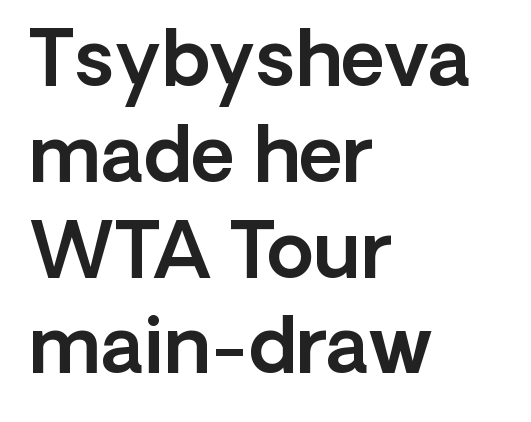
{"serif": "no", "italic": "no", "width": "normal", "x_height": "medium", "monospaced": "no", "underline": "no", "align": "left", "line_spacing": "normal", "line_spacing_ratio": 1.26, "letter_spacing": "normal", "letter_spacing_em": 0.0, "glyph_px": 76}
